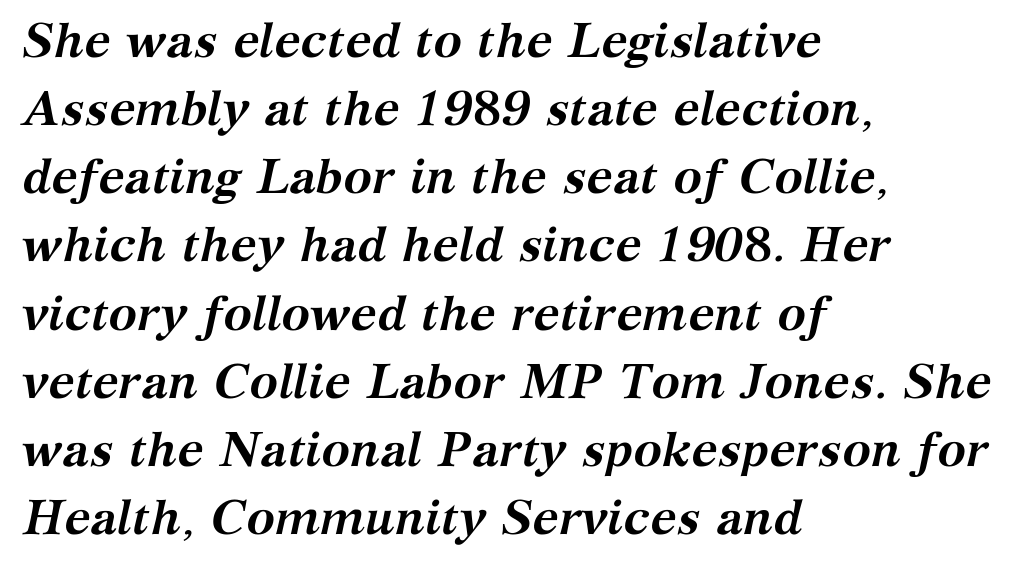
Q: Is the text bold? A: Yes.
Q: Is the text italic (slanted)? A: Yes, it leans right by about 12 degrees.
Q: Is the typeface a serif or a sans-serif typeface? A: Serif.
Q: Is the text underlined? A: No.
Q: How is the paragraph aligned? A: Left-aligned.
Q: Is the spacing between letters normal or unusually wide? A: Normal.
Q: Is the spacing between lines tight, normal or loose? A: Normal.
Q: Width (condensed, normal, or wide)? A: Normal.
Q: Stroke contrast? A: Medium.
Q: x-height? A: Medium.
Q: Monospaced? A: No.
